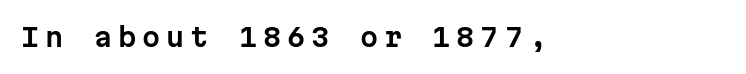
Posture: straight, roman, zero tilt. Every row of glyphs begins at an identical x-position on the left. Tracking value appears strongly positive — letters spread wide. The gap between lines stays unmarked.
